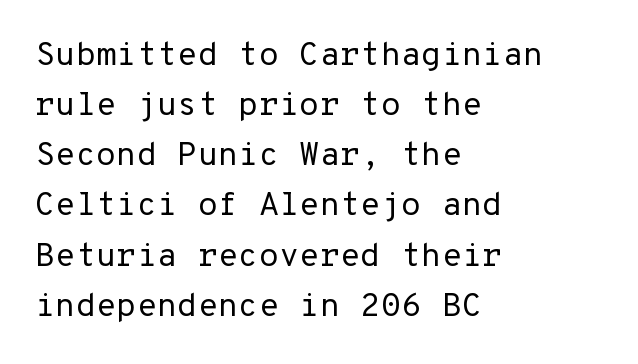
{"serif": "no", "italic": "no", "bold": "no", "weight": "regular", "width": "normal", "stroke_contrast": "low", "x_height": "medium", "monospaced": "yes", "underline": "no", "align": "left", "line_spacing": "normal", "line_spacing_ratio": 1.52, "letter_spacing": "normal", "letter_spacing_em": 0.0, "glyph_px": 33}
